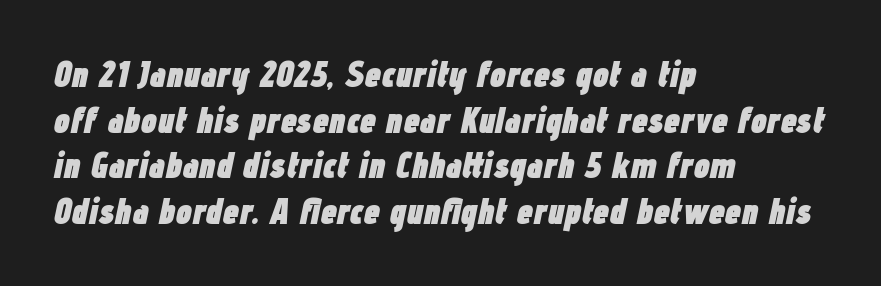
The image shows 36 px heavy, condensed type, italic (leaning right); set left-aligned, normal line spacing (1.27x), normal letter spacing, not underlined; low stroke contrast and a medium x-height.
